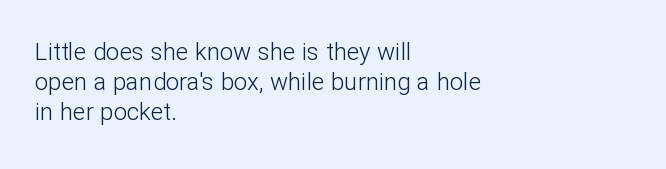
The weight would be labelled regular, book, light, or lighter still. Every stem runs plumb, perpendicular to the baseline. Descender tails drop into unmarked territory. One glance says typical: line gaps are just what's usual.
